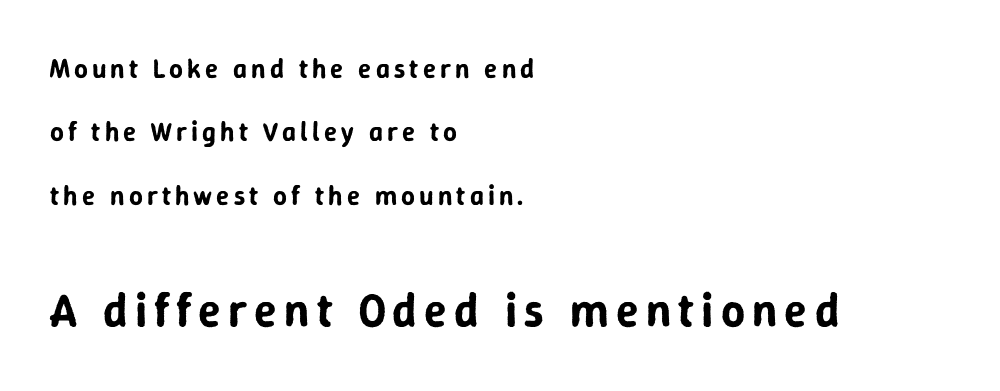
Q: Is the text italic (slanted)? A: No, it is upright.
Q: Is the typeface a serif or a sans-serif typeface? A: Sans-serif.
Q: Is the text underlined? A: No.
Q: How is the paragraph aligned? A: Left-aligned.
Q: Is the spacing between lines tight, normal or loose? A: Loose.
Q: Which block of text is set in a larger size, the first (top) or the second (bottom)? A: The second (bottom) one.
Q: Width (condensed, normal, or wide)? A: Normal.
Q: Stroke contrast? A: Low.
Q: x-height? A: Medium.
Q: Monospaced? A: No.
